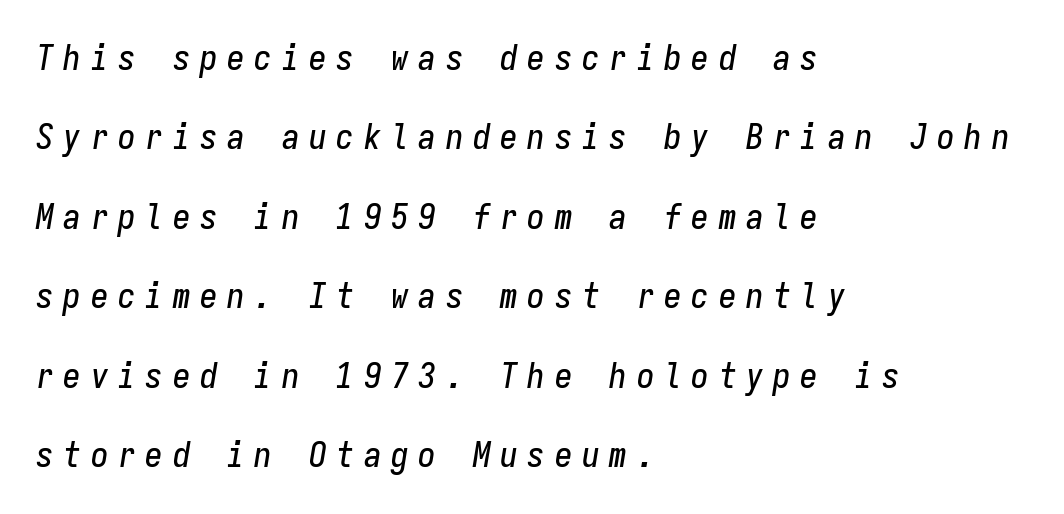
The image shows 35 px condensed type, italic (leaning right), monospaced; set left-aligned, loose line spacing (2.27x), unusually wide letter spacing (+0.28 em), not underlined; low stroke contrast and a medium x-height.
